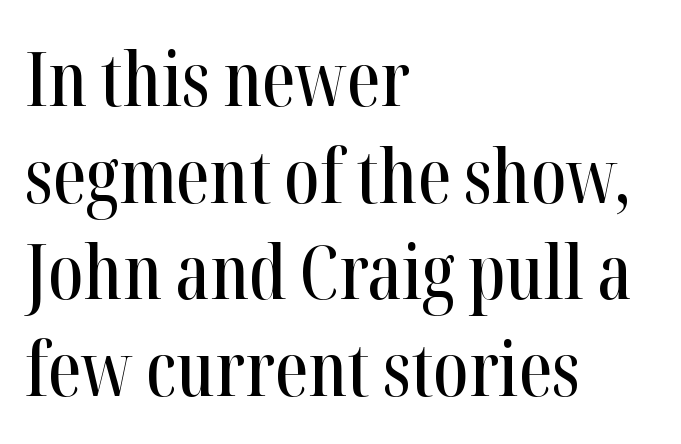
{"serif": "yes", "italic": "no", "width": "condensed", "stroke_contrast": "high", "x_height": "medium", "monospaced": "no", "underline": "no", "align": "left", "line_spacing": "normal", "line_spacing_ratio": 1.29, "letter_spacing": "normal", "letter_spacing_em": 0.0, "glyph_px": 75}
